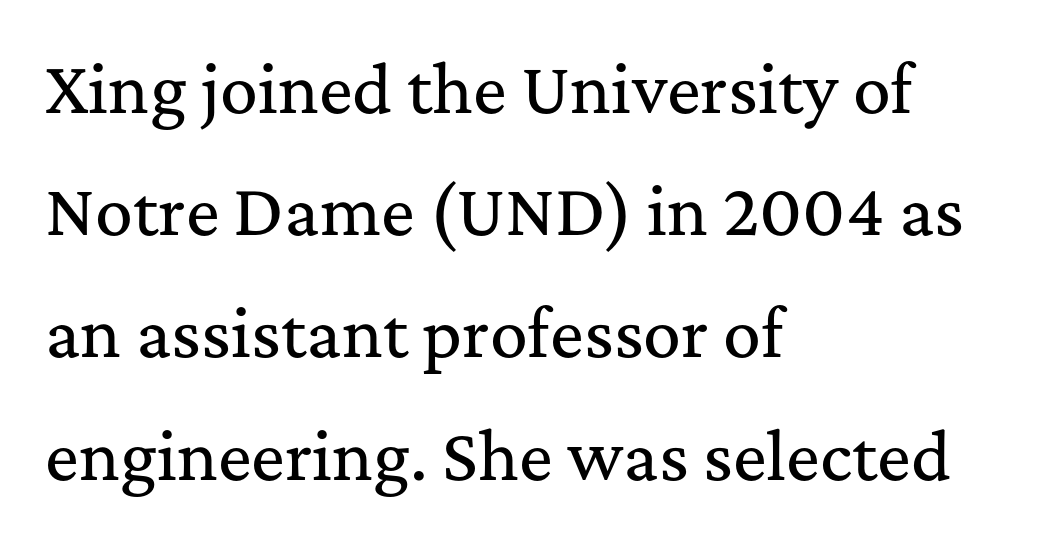
Q: Is the text italic (slanted)? A: No, it is upright.
Q: Is the typeface a serif or a sans-serif typeface? A: Serif.
Q: Is the text underlined? A: No.
Q: How is the paragraph aligned? A: Left-aligned.
Q: Is the spacing between letters normal or unusually wide? A: Normal.
Q: Is the spacing between lines tight, normal or loose? A: Loose.
Q: Width (condensed, normal, or wide)? A: Normal.
Q: Stroke contrast? A: Medium.
Q: x-height? A: Medium.
Q: Monospaced? A: No.
